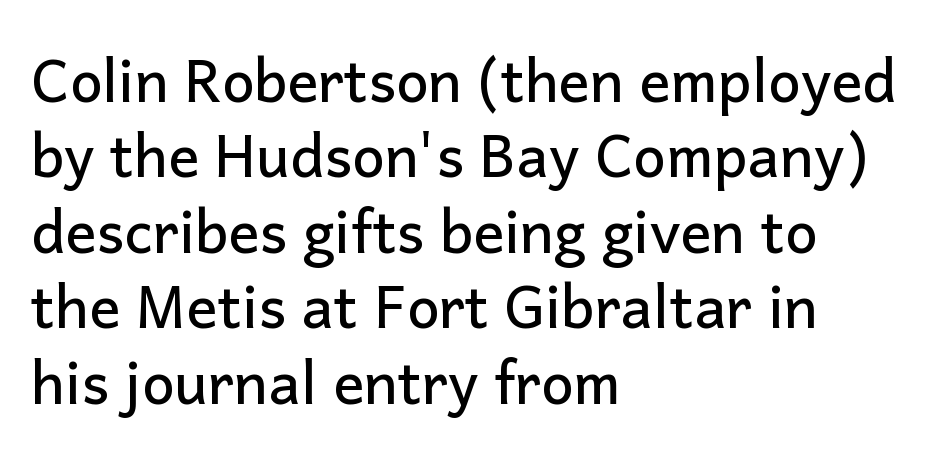
Q: Is the text italic (slanted)? A: No, it is upright.
Q: Is the typeface a serif or a sans-serif typeface? A: Sans-serif.
Q: Is the text underlined? A: No.
Q: How is the paragraph aligned? A: Left-aligned.
Q: Is the spacing between letters normal or unusually wide? A: Normal.
Q: Is the spacing between lines tight, normal or loose? A: Normal.
Q: Width (condensed, normal, or wide)? A: Normal.
Q: Stroke contrast? A: Low.
Q: x-height? A: Medium.
Q: Monospaced? A: No.
